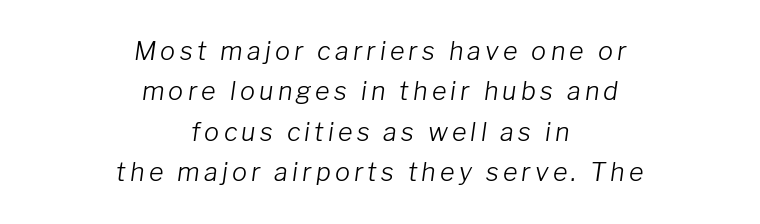
Q: Is the text bold? A: No.
Q: Is the text italic (slanted)? A: Yes, it leans right by about 8 degrees.
Q: Is the text underlined? A: No.
Q: How is the paragraph aligned? A: Centered.
Q: Is the spacing between lines tight, normal or loose? A: Normal.
